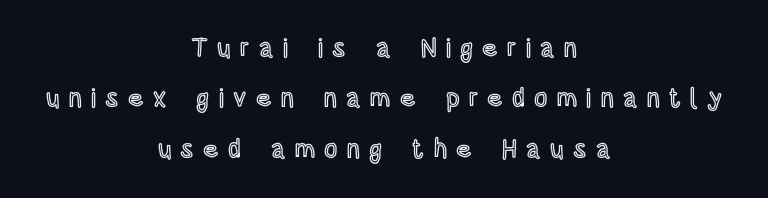
{"italic": "no", "underline": "no", "align": "center", "line_spacing": "loose", "line_spacing_ratio": 1.94, "letter_spacing": "wide", "letter_spacing_em": 0.36, "glyph_px": 26}
